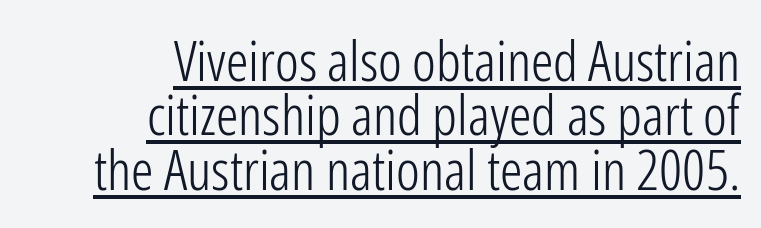
Q: Is the text bold? A: No.
Q: Is the text italic (slanted)? A: No, it is upright.
Q: Is the typeface a serif or a sans-serif typeface? A: Sans-serif.
Q: Is the text underlined? A: Yes.
Q: How is the paragraph aligned? A: Right-aligned.
Q: Is the spacing between letters normal or unusually wide? A: Normal.
Q: Is the spacing between lines tight, normal or loose? A: Tight.
Q: Width (condensed, normal, or wide)? A: Condensed.
Q: Stroke contrast? A: Low.
Q: x-height? A: Medium.
Q: Monospaced? A: No.
